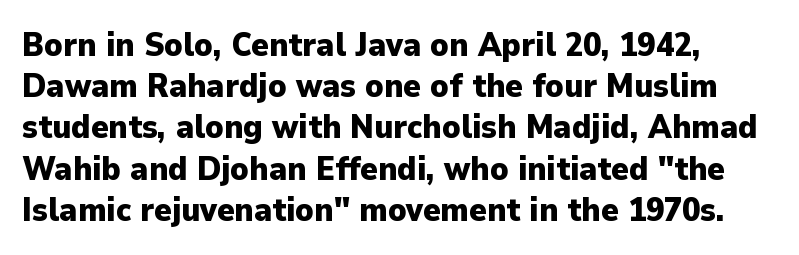
{"serif": "no", "italic": "no", "bold": "yes", "weight": "heavy", "width": "normal", "stroke_contrast": "low", "x_height": "medium", "monospaced": "no", "underline": "no", "align": "left", "line_spacing": "normal", "line_spacing_ratio": 1.25, "letter_spacing": "normal", "letter_spacing_em": 0.0, "glyph_px": 33}
